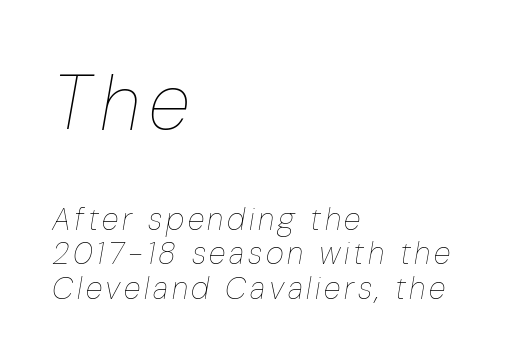
{"italic": "yes", "lean": "right", "slant_degrees": 10, "bold": "no", "weight": "thin", "width": "condensed", "stroke_contrast": "low", "x_height": "medium", "monospaced": "no", "underline": "no", "align": "left", "line_spacing": "tight", "line_spacing_ratio": 1.11, "larger_block": "first", "size_ratio": 2.48, "glyph_px": 77}
